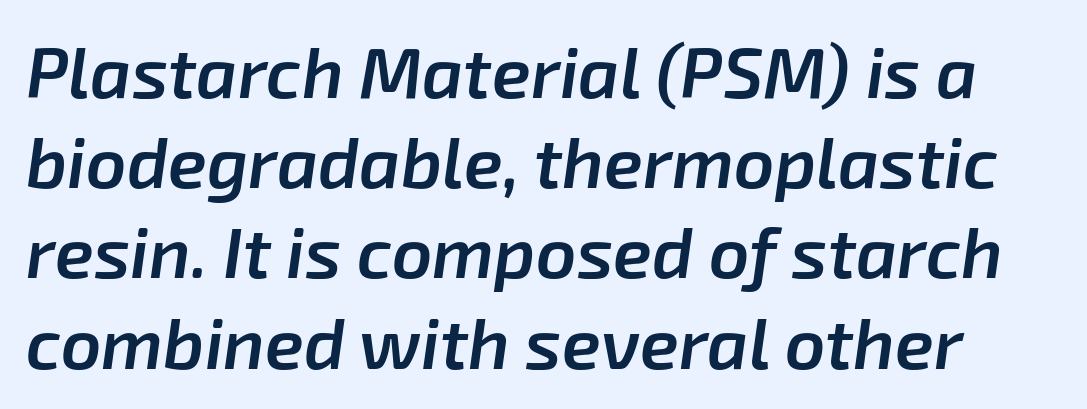
Q: Is the text bold? A: Semi-bold.
Q: Is the text italic (slanted)? A: Yes, it leans right by about 8 degrees.
Q: Is the text underlined? A: No.
Q: Is the spacing between letters normal or unusually wide? A: Normal.
Q: Is the spacing between lines tight, normal or loose? A: Normal.
Q: Width (condensed, normal, or wide)? A: Normal.
Q: Stroke contrast? A: Low.
Q: x-height? A: Medium.
Q: Monospaced? A: No.
